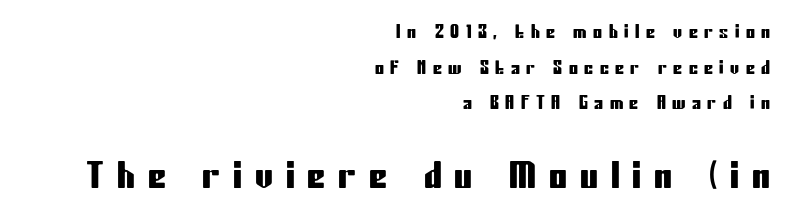
{"serif": "no", "italic": "no", "width": "condensed", "stroke_contrast": "low", "x_height": "medium", "monospaced": "no", "underline": "no", "align": "right", "line_spacing": "loose", "line_spacing_ratio": 1.98, "letter_spacing": "wide", "letter_spacing_em": 0.36, "larger_block": "second", "size_ratio": 2.0, "glyph_px": 36}
